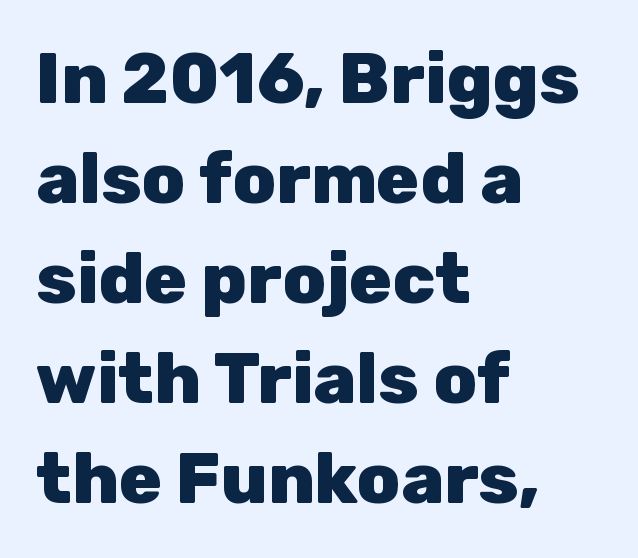
{"serif": "no", "italic": "no", "bold": "yes", "weight": "heavy", "width": "normal", "stroke_contrast": "low", "x_height": "medium", "monospaced": "no", "underline": "no", "align": "left", "line_spacing": "normal", "line_spacing_ratio": 1.41, "letter_spacing": "normal", "letter_spacing_em": 0.0, "glyph_px": 71}
